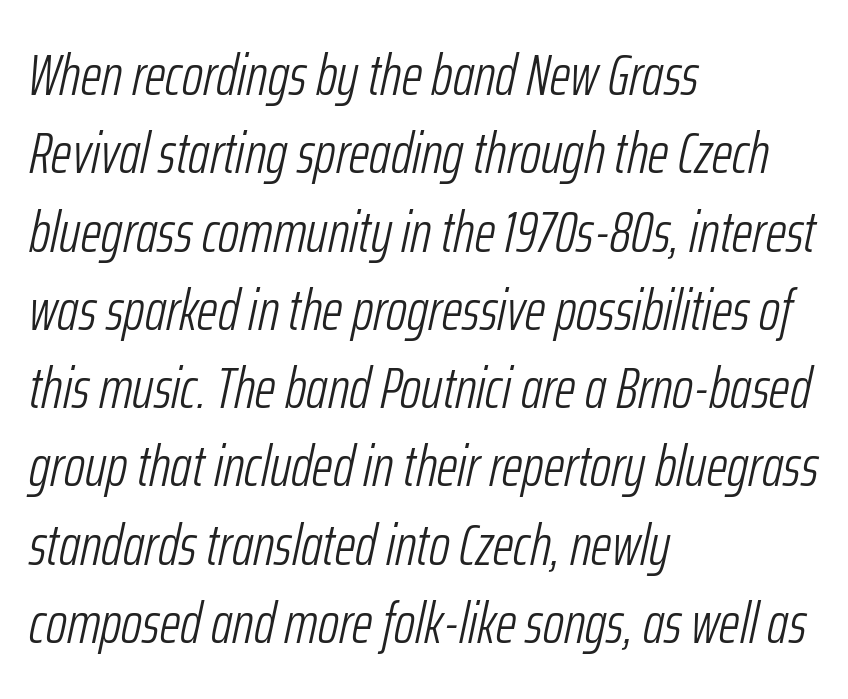
{"italic": "yes", "lean": "right", "slant_degrees": 12, "bold": "no", "weight": "light", "width": "condensed", "stroke_contrast": "low", "x_height": "medium", "monospaced": "no", "underline": "no", "align": "left", "line_spacing": "normal", "line_spacing_ratio": 1.35, "letter_spacing": "normal", "letter_spacing_em": 0.0, "glyph_px": 58}
